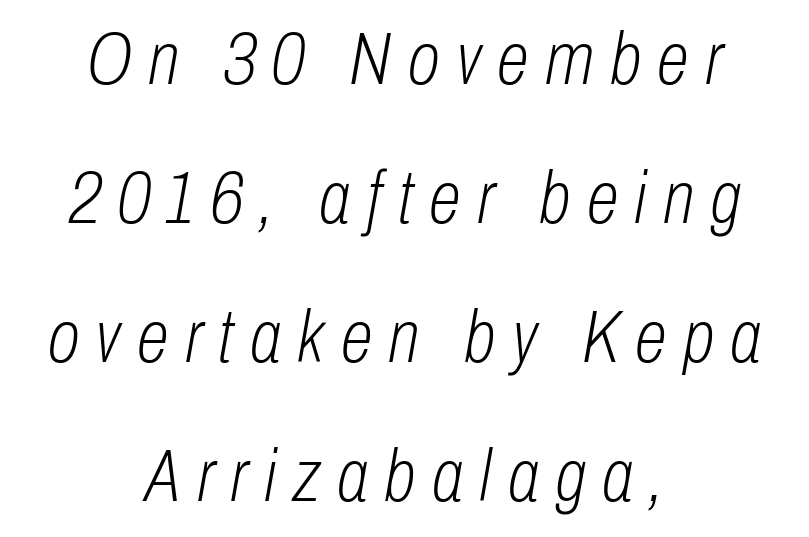
Q: Is the text bold? A: No.
Q: Is the text italic (slanted)? A: Yes, it leans right by about 10 degrees.
Q: Is the text underlined? A: No.
Q: How is the paragraph aligned? A: Centered.
Q: Is the spacing between letters normal or unusually wide? A: Unusually wide.
Q: Width (condensed, normal, or wide)? A: Condensed.
Q: Stroke contrast? A: Low.
Q: x-height? A: Medium.
Q: Monospaced? A: No.
